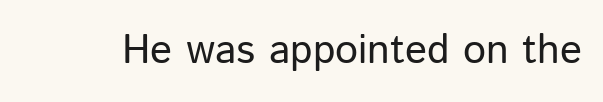
The image shows 41 px regular-weight sans-serif type, upright; set normal letter spacing, not underlined; low stroke contrast and a medium x-height.
